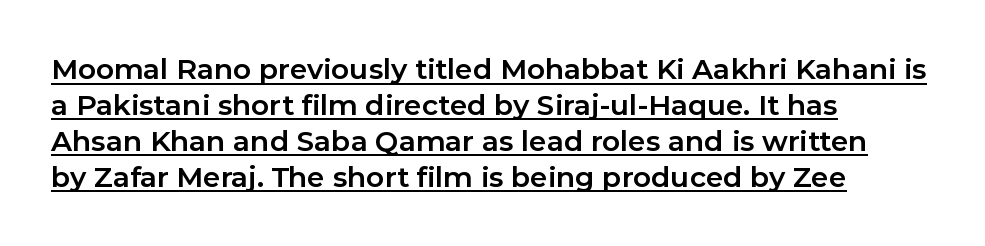
Q: Is the text bold? A: Yes.
Q: Is the text italic (slanted)? A: No, it is upright.
Q: Is the typeface a serif or a sans-serif typeface? A: Sans-serif.
Q: Is the text underlined? A: Yes.
Q: How is the paragraph aligned? A: Left-aligned.
Q: Is the spacing between letters normal or unusually wide? A: Normal.
Q: Is the spacing between lines tight, normal or loose? A: Normal.
Q: Width (condensed, normal, or wide)? A: Normal.
Q: Stroke contrast? A: Low.
Q: x-height? A: Medium.
Q: Monospaced? A: No.
